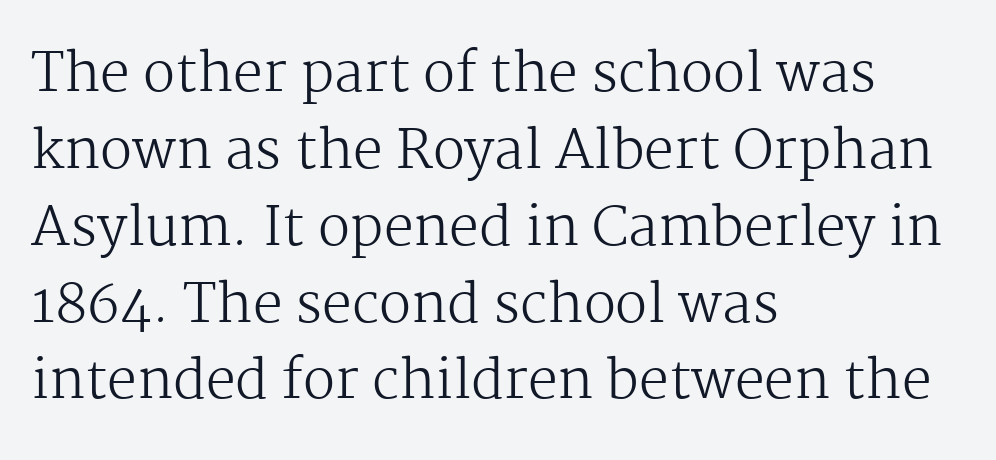
Q: Is the text bold? A: No.
Q: Is the text italic (slanted)? A: No, it is upright.
Q: Is the typeface a serif or a sans-serif typeface? A: Serif.
Q: Is the text underlined? A: No.
Q: How is the paragraph aligned? A: Left-aligned.
Q: Is the spacing between letters normal or unusually wide? A: Normal.
Q: Is the spacing between lines tight, normal or loose? A: Normal.
Q: Width (condensed, normal, or wide)? A: Normal.
Q: Stroke contrast? A: Medium.
Q: x-height? A: Medium.
Q: Monospaced? A: No.
